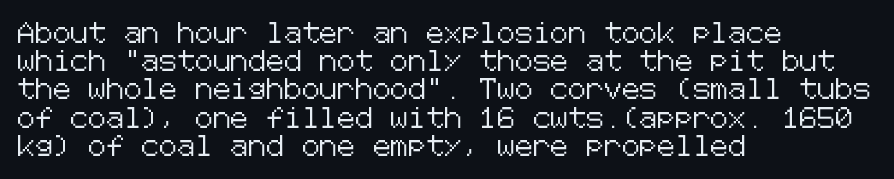
{"italic": "no", "underline": "no", "align": "left", "line_spacing": "normal", "line_spacing_ratio": 1.41, "letter_spacing": "normal", "letter_spacing_em": 0.0, "glyph_px": 20}
